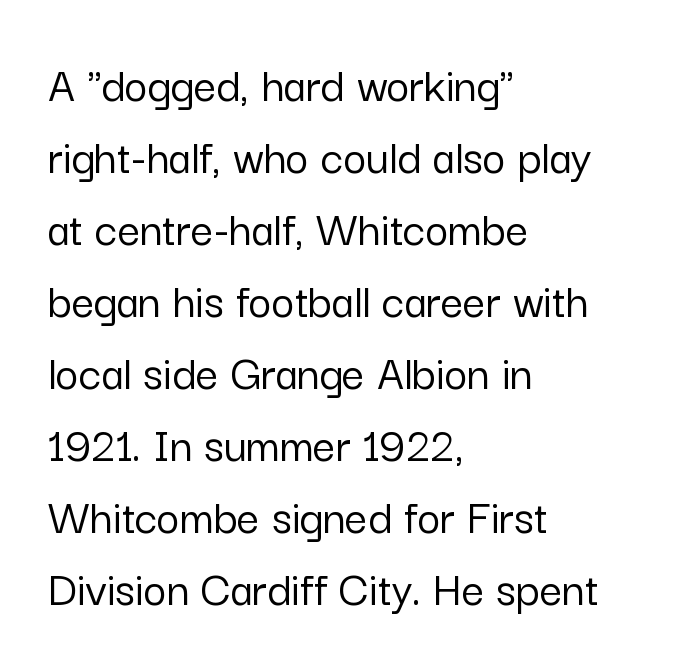
Grotesque or geometric, the face here clearly has no serifs. The zone under the glyphs is completely vacant. What's the leading like? Ordinary, nothing unusual. Each line starts at the same left margin while the right side varies. If you drew a line through each stem, it would be perfectly vertical. Think of a printed novel: that variable character pitch is what you see here.
